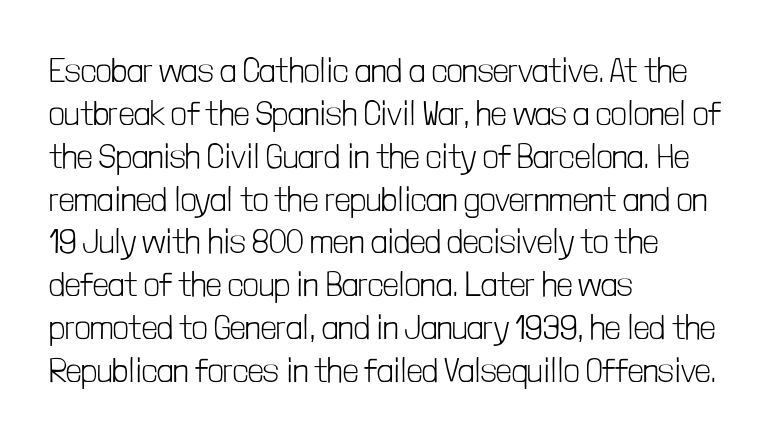
The image shows 34 px light, condensed sans-serif type, upright; set left-aligned, normal line spacing (1.26x), normal letter spacing, not underlined; low stroke contrast and a medium x-height.
